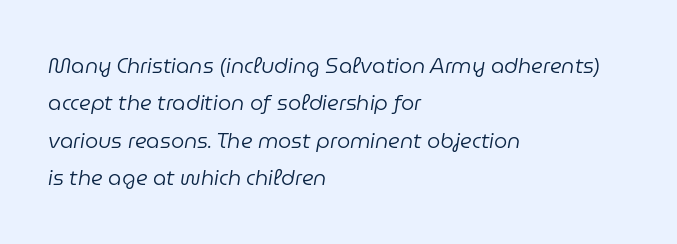
{"italic": "yes", "lean": "right", "slant_degrees": 9, "bold": "no", "underline": "no", "align": "left", "line_spacing_ratio": 1.78, "letter_spacing": "normal", "letter_spacing_em": 0.0, "glyph_px": 21}
